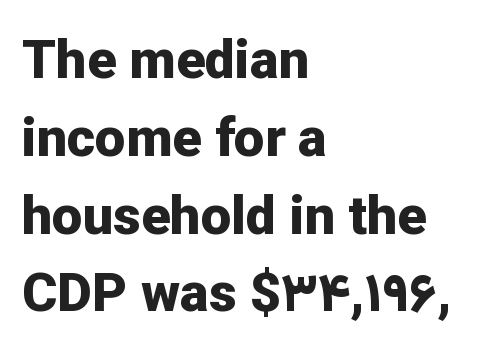
The image shows 54 px bold sans-serif type, upright; set left-aligned, normal line spacing (1.44x), normal letter spacing, not underlined; low stroke contrast and a medium x-height.
